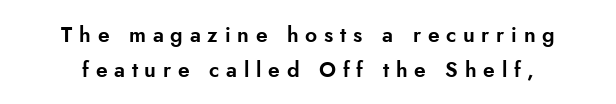
{"italic": "no", "underline": "no", "line_spacing": "normal", "line_spacing_ratio": 1.66, "letter_spacing": "wide", "letter_spacing_em": 0.32, "glyph_px": 21}
